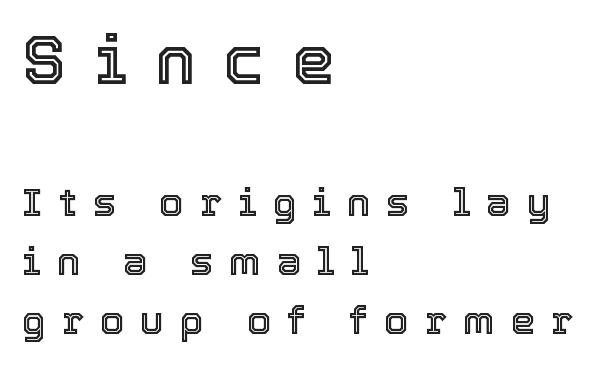
{"italic": "no", "width": "normal", "x_height": "medium", "monospaced": "no", "underline": "no", "align": "left", "line_spacing": "normal", "line_spacing_ratio": 1.52, "letter_spacing": "wide", "letter_spacing_em": 0.41, "larger_block": "first", "size_ratio": 1.74, "glyph_px": 68}
